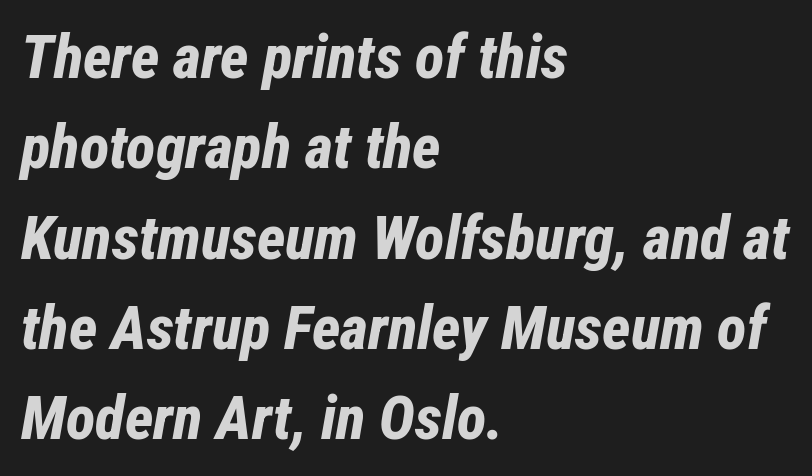
The image shows 61 px bold, condensed type, italic (leaning right); set left-aligned, normal line spacing (1.48x), normal letter spacing, not underlined; low stroke contrast and a medium x-height.
